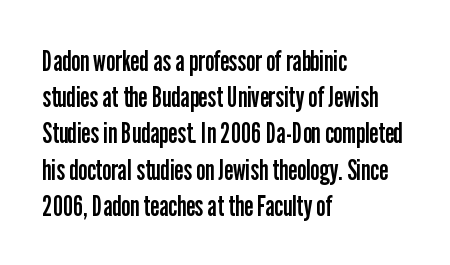
Q: Is the text bold? A: No.
Q: Is the text italic (slanted)? A: No, it is upright.
Q: Is the typeface a serif or a sans-serif typeface? A: Sans-serif.
Q: Is the text underlined? A: No.
Q: How is the paragraph aligned? A: Left-aligned.
Q: Is the spacing between letters normal or unusually wide? A: Normal.
Q: Is the spacing between lines tight, normal or loose? A: Normal.
Q: Width (condensed, normal, or wide)? A: Condensed.
Q: Stroke contrast? A: Low.
Q: x-height? A: Medium.
Q: Monospaced? A: No.
